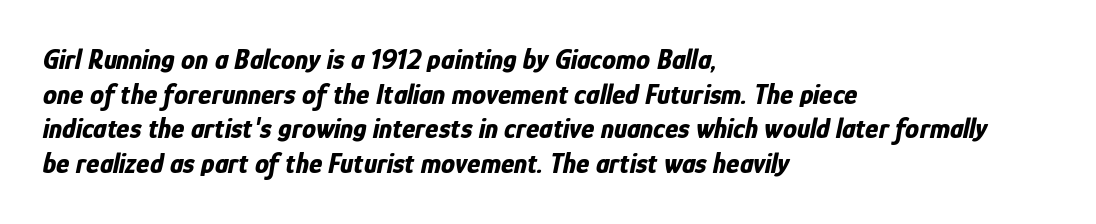
{"italic": "yes", "lean": "right", "slant_degrees": 12, "bold": "yes", "weight": "bold", "width": "condensed", "stroke_contrast": "low", "x_height": "medium", "monospaced": "no", "underline": "no", "align": "left", "line_spacing_ratio": 1.24, "letter_spacing": "normal", "letter_spacing_em": 0.0, "glyph_px": 28}
